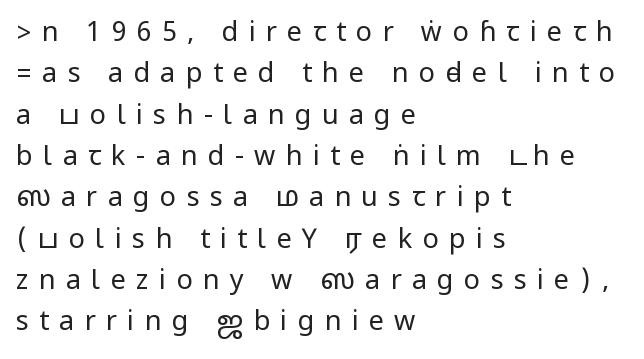
{"italic": "no", "bold": "no", "underline": "no", "align": "left", "line_spacing": "normal", "line_spacing_ratio": 1.53, "letter_spacing": "wide", "letter_spacing_em": 0.38, "glyph_px": 27}
